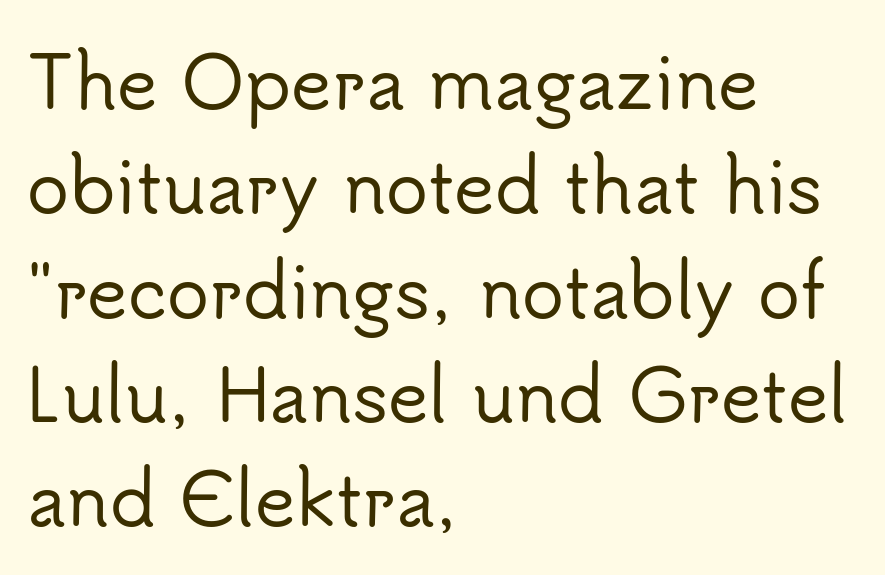
The image shows 70 px sans-serif type, upright; set left-aligned, normal line spacing (1.49x), normal letter spacing, not underlined; low stroke contrast and a small x-height.
